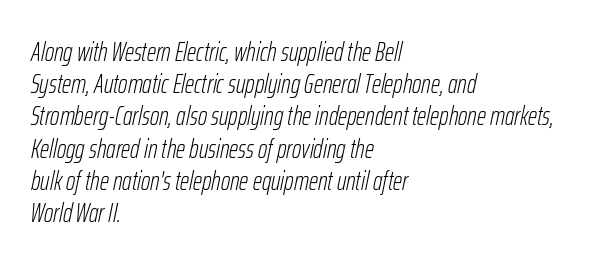
The image shows 26 px text type, italic (leaning right); set left-aligned, line spacing 1.24x, normal letter spacing, not underlined.
